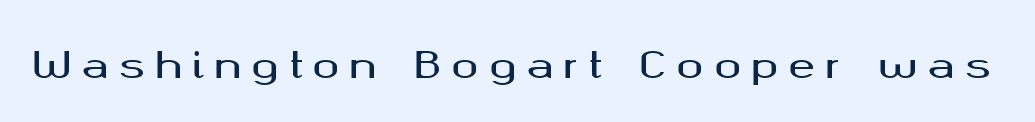
{"serif": "no", "italic": "no", "width": "wide", "stroke_contrast": "medium", "x_height": "medium", "monospaced": "no", "underline": "no", "letter_spacing": "wide", "letter_spacing_em": 0.28, "glyph_px": 36}
